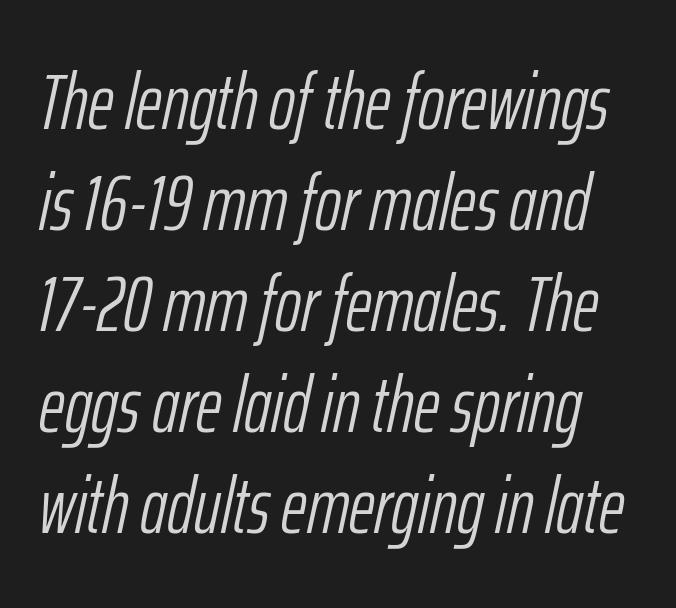
Q: Is the text bold? A: No.
Q: Is the text italic (slanted)? A: Yes, it leans right by about 12 degrees.
Q: Is the text underlined? A: No.
Q: Is the spacing between letters normal or unusually wide? A: Normal.
Q: Is the spacing between lines tight, normal or loose? A: Normal.
Q: Width (condensed, normal, or wide)? A: Condensed.
Q: Stroke contrast? A: Low.
Q: x-height? A: Medium.
Q: Monospaced? A: No.
